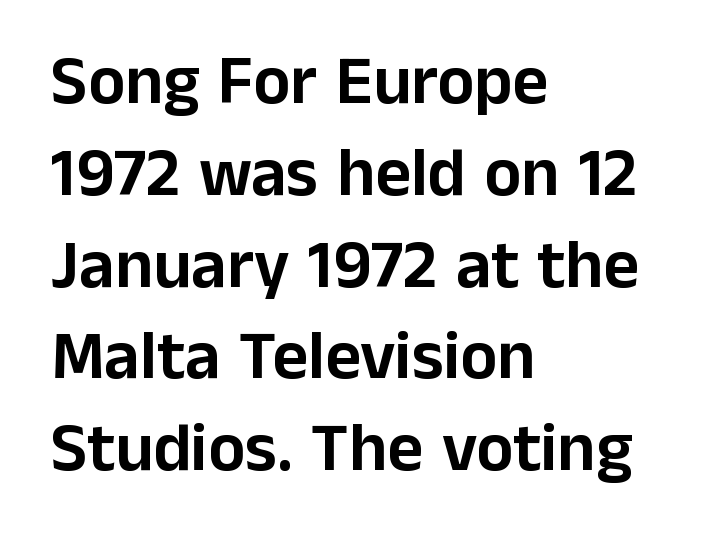
{"serif": "no", "italic": "no", "width": "normal", "stroke_contrast": "low", "x_height": "medium", "monospaced": "no", "underline": "no", "align": "left", "line_spacing": "normal", "line_spacing_ratio": 1.33, "letter_spacing": "normal", "letter_spacing_em": 0.0, "glyph_px": 69}
